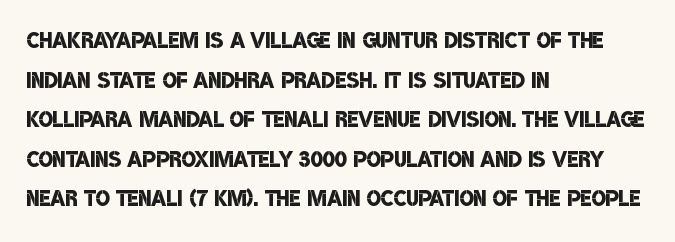
{"serif": "no", "bold": "semi", "weight": "semibold", "width": "condensed", "stroke_contrast": "low", "x_height": "large", "monospaced": "no", "underline": "no", "align": "left", "line_spacing": "normal", "line_spacing_ratio": 1.32, "letter_spacing": "normal", "letter_spacing_em": 0.0, "glyph_px": 30}
